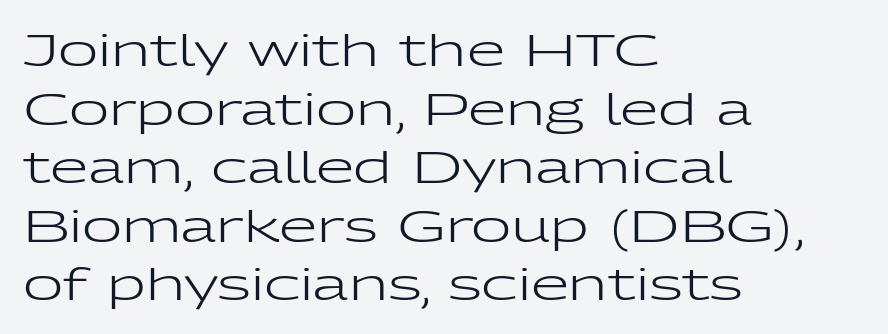
These lines sit exactly where default settings would place them. This sample has the flowing, uneven cadence of proportional lettering. Each line starts at the same left margin while the right side varies. Serif or sans? Sans — the stroke terminals are bare. Each stroke keeps to a modest, everyday thickness or less. Italic? Not at all — the glyphs are vertical.
